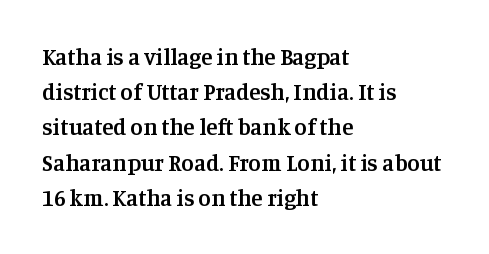
{"italic": "no", "bold": "semi", "underline": "no", "align": "left", "line_spacing": "normal", "line_spacing_ratio": 1.53, "letter_spacing": "normal", "letter_spacing_em": 0.0, "glyph_px": 23}
